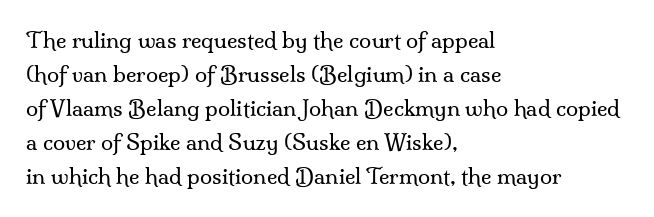
Caption: multi-line text, flush left, ragged right. Rendered with straight, roman letterforms. Beneath every word, the page is bare. Weight: not bold — regular or lighter. Nobody touched the tracking dial on this one. Vertically, the passage feels balanced, rows spaced as you'd expect.
